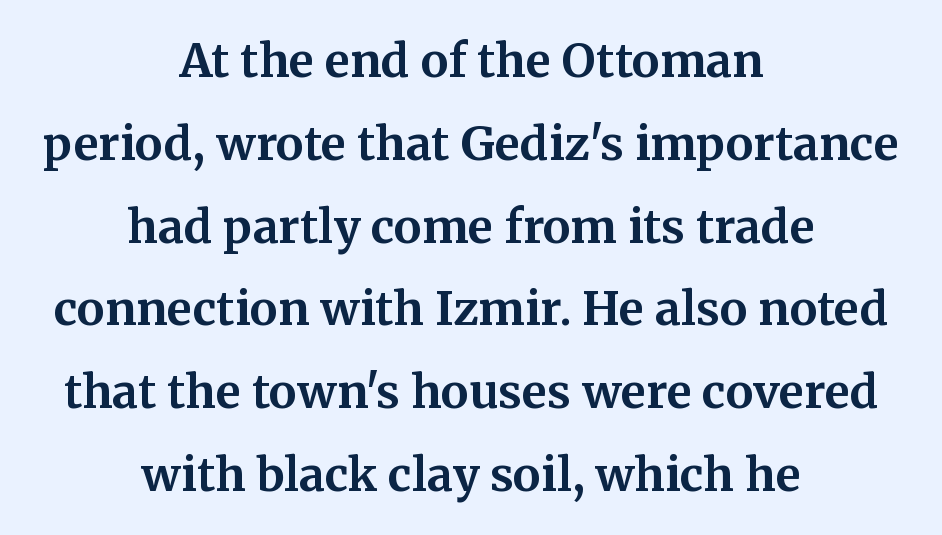
Q: Is the text bold? A: Yes.
Q: Is the text italic (slanted)? A: No, it is upright.
Q: Is the typeface a serif or a sans-serif typeface? A: Serif.
Q: Is the text underlined? A: No.
Q: How is the paragraph aligned? A: Centered.
Q: Is the spacing between letters normal or unusually wide? A: Normal.
Q: Width (condensed, normal, or wide)? A: Normal.
Q: Stroke contrast? A: Medium.
Q: x-height? A: Medium.
Q: Monospaced? A: No.
